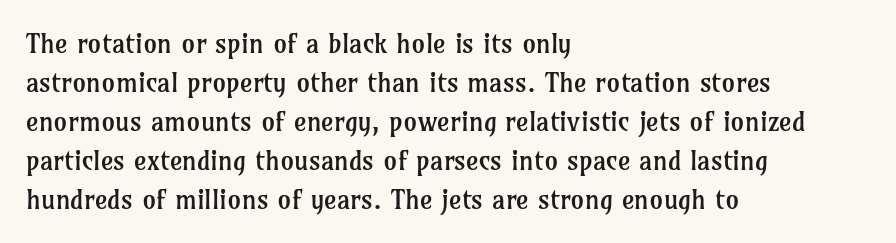
Q: Is the text bold? A: No.
Q: Is the text italic (slanted)? A: No, it is upright.
Q: Is the text underlined? A: No.
Q: How is the paragraph aligned? A: Left-aligned.
Q: Is the spacing between letters normal or unusually wide? A: Normal.
Q: Is the spacing between lines tight, normal or loose? A: Normal.
